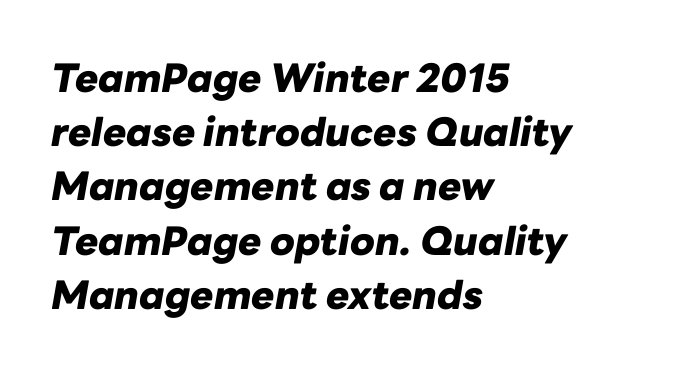
Spacing verdict: proportional, widths tailored to each character. Heavy-handed strokes throughout: this text is bold. Words appear dense and cohesive because spacing is normal. Evenly set lines give the paragraph a standard silhouette.
